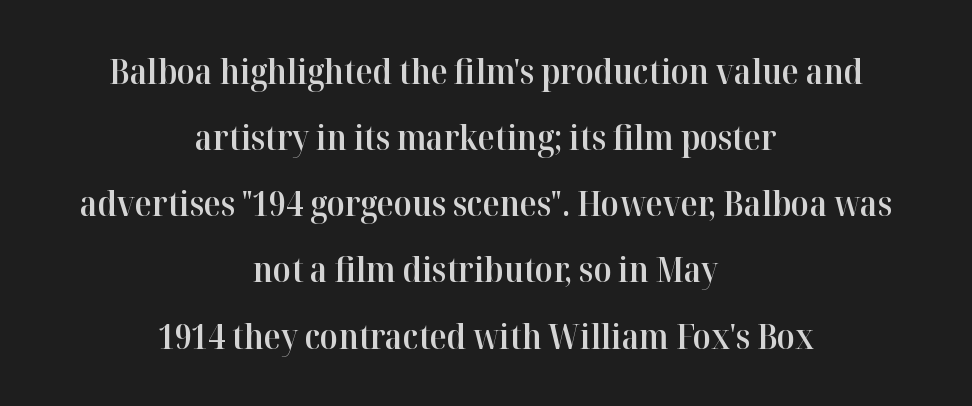
{"serif": "yes", "italic": "no", "bold": "semi", "weight": "semibold", "width": "normal", "stroke_contrast": "high", "x_height": "medium", "monospaced": "no", "underline": "no", "align": "center", "line_spacing_ratio": 1.89, "letter_spacing": "normal", "letter_spacing_em": 0.0, "glyph_px": 35}
